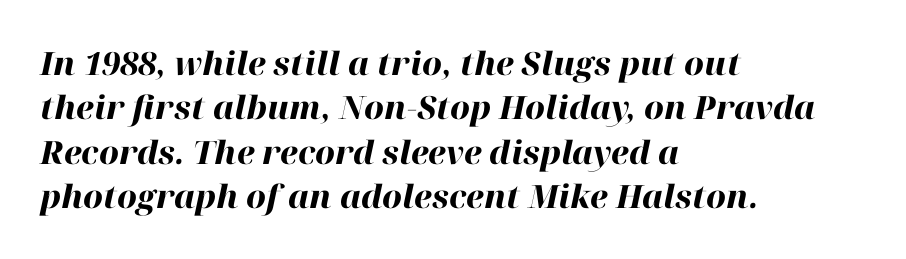
{"italic": "yes", "lean": "right", "slant_degrees": 12, "bold": "yes", "weight": "heavy", "width": "normal", "stroke_contrast": "high", "x_height": "medium", "monospaced": "no", "underline": "no", "align": "left", "line_spacing": "normal", "line_spacing_ratio": 1.39, "letter_spacing": "normal", "letter_spacing_em": 0.0, "glyph_px": 32}
